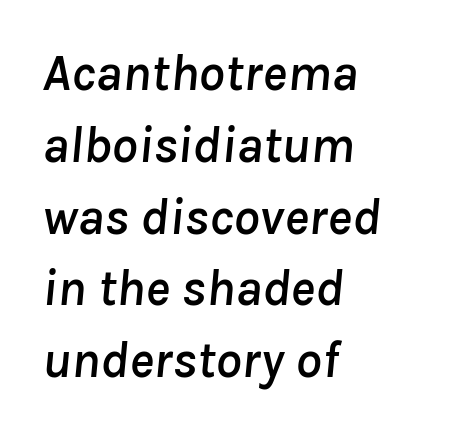
{"italic": "yes", "lean": "right", "slant_degrees": 8, "width": "normal", "stroke_contrast": "low", "x_height": "medium", "monospaced": "no", "underline": "no", "align": "left", "line_spacing": "normal", "line_spacing_ratio": 1.38, "letter_spacing": "normal", "letter_spacing_em": 0.0, "glyph_px": 52}
